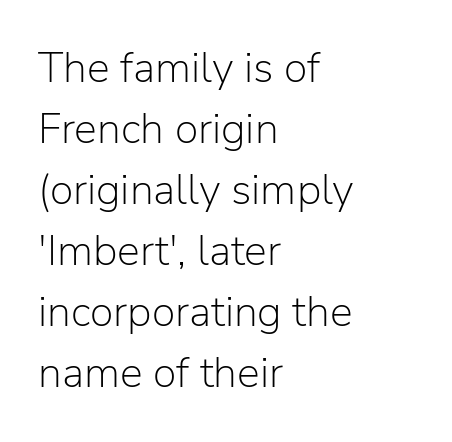
{"serif": "no", "italic": "no", "bold": "no", "weight": "light", "width": "normal", "stroke_contrast": "low", "x_height": "medium", "monospaced": "no", "underline": "no", "align": "left", "line_spacing": "normal", "line_spacing_ratio": 1.42, "letter_spacing": "normal", "letter_spacing_em": 0.0, "glyph_px": 43}
